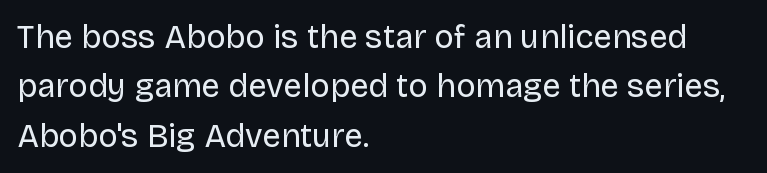
Q: Is the text bold? A: No.
Q: Is the text italic (slanted)? A: No, it is upright.
Q: Is the typeface a serif or a sans-serif typeface? A: Sans-serif.
Q: Is the text underlined? A: No.
Q: How is the paragraph aligned? A: Left-aligned.
Q: Is the spacing between letters normal or unusually wide? A: Normal.
Q: Is the spacing between lines tight, normal or loose? A: Normal.
Q: Width (condensed, normal, or wide)? A: Normal.
Q: Stroke contrast? A: Low.
Q: x-height? A: Large.
Q: Monospaced? A: No.
